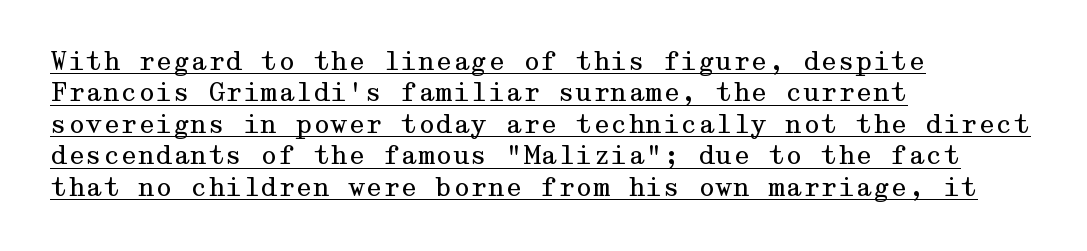
{"italic": "no", "bold": "no", "underline": "yes", "align": "left", "line_spacing": "normal", "line_spacing_ratio": 1.26, "letter_spacing": "normal", "letter_spacing_em": 0.0, "glyph_px": 25}
